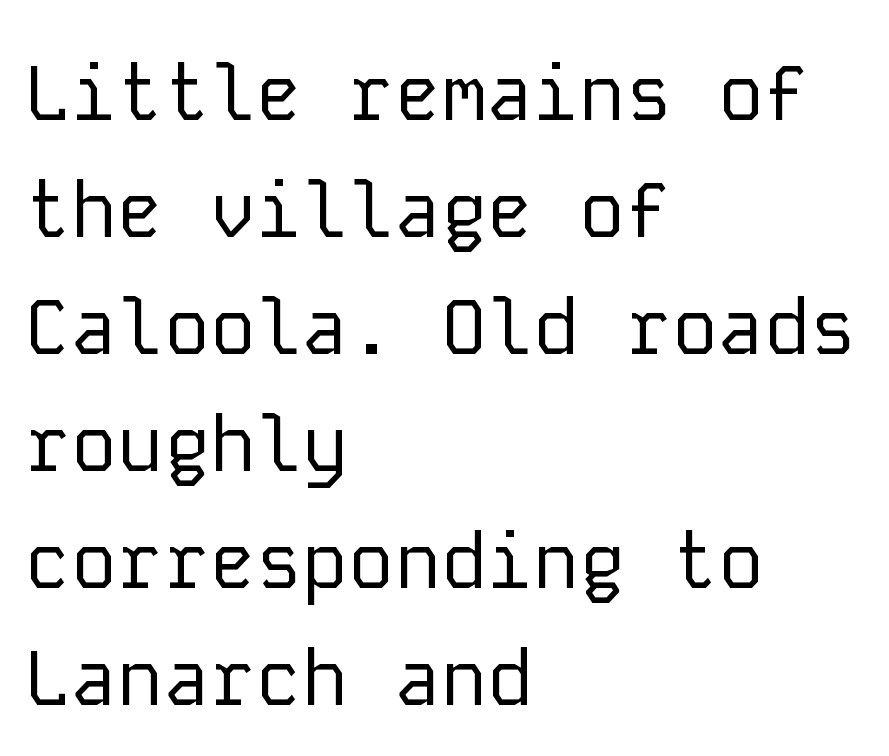
Q: Is the text bold? A: No.
Q: Is the text italic (slanted)? A: No, it is upright.
Q: Is the typeface a serif or a sans-serif typeface? A: Sans-serif.
Q: Is the text underlined? A: No.
Q: How is the paragraph aligned? A: Left-aligned.
Q: Is the spacing between letters normal or unusually wide? A: Normal.
Q: Is the spacing between lines tight, normal or loose? A: Normal.
Q: Width (condensed, normal, or wide)? A: Normal.
Q: Stroke contrast? A: Low.
Q: x-height? A: Medium.
Q: Monospaced? A: Yes.
